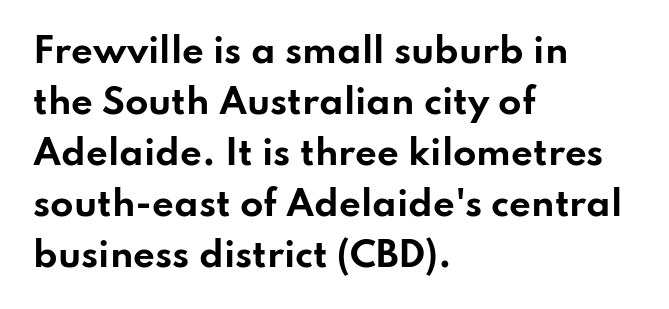
The image shows 34 px bold, wide sans-serif type, upright; set left-aligned, normal line spacing (1.5x), normal letter spacing, not underlined; low stroke contrast and a small x-height.
